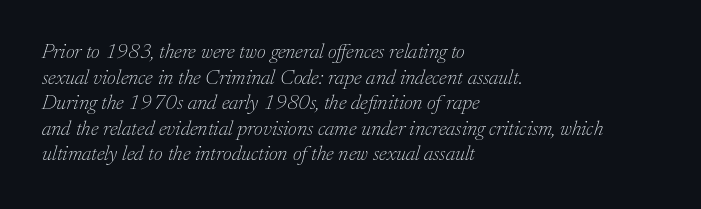
Q: Is the text bold? A: No.
Q: Is the text italic (slanted)? A: Yes, it leans right by about 17 degrees.
Q: Is the text underlined? A: No.
Q: How is the paragraph aligned? A: Left-aligned.
Q: Is the spacing between letters normal or unusually wide? A: Normal.
